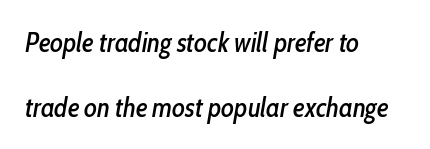
The text carries the slant typical of an italic or oblique font. Descenders are the only things crossing below the line. The rag falls on the right side of this text block. The line texture is even and compact thanks to regular tracking.
